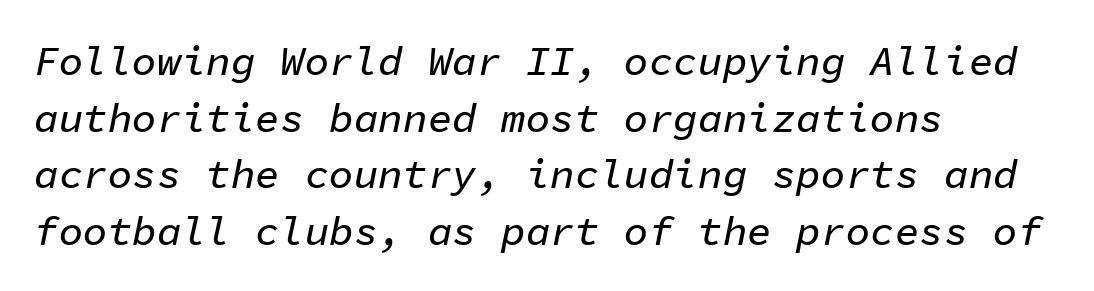
No extra tracking has been applied to these lines. Decoration check: the copy has no underline. Do the characters align in a grid? Yes, the font is monospaced. Observe the lean: these are italic letterforms.
